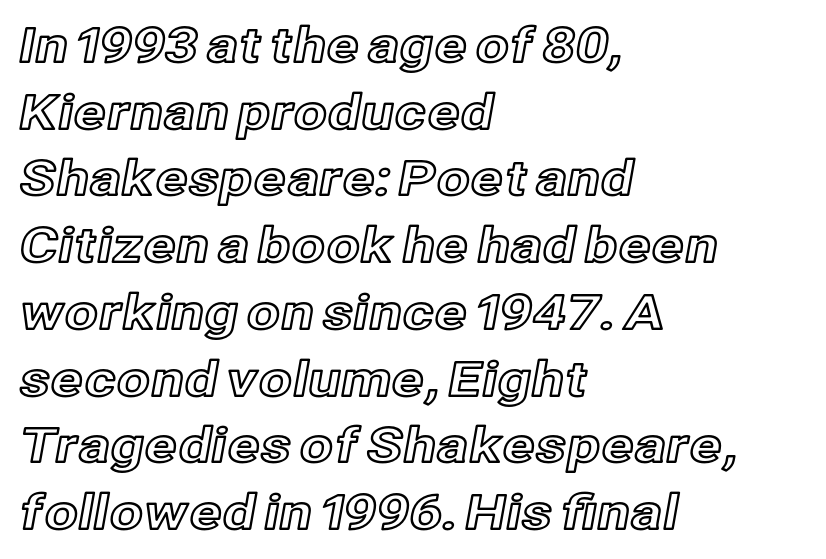
Q: Is the text italic (slanted)? A: Yes.
Q: Is the text underlined? A: No.
Q: How is the paragraph aligned? A: Left-aligned.
Q: Is the spacing between letters normal or unusually wide? A: Normal.
Q: Is the spacing between lines tight, normal or loose? A: Normal.
Q: Width (condensed, normal, or wide)? A: Normal.
Q: x-height? A: Medium.
Q: Monospaced? A: No.
